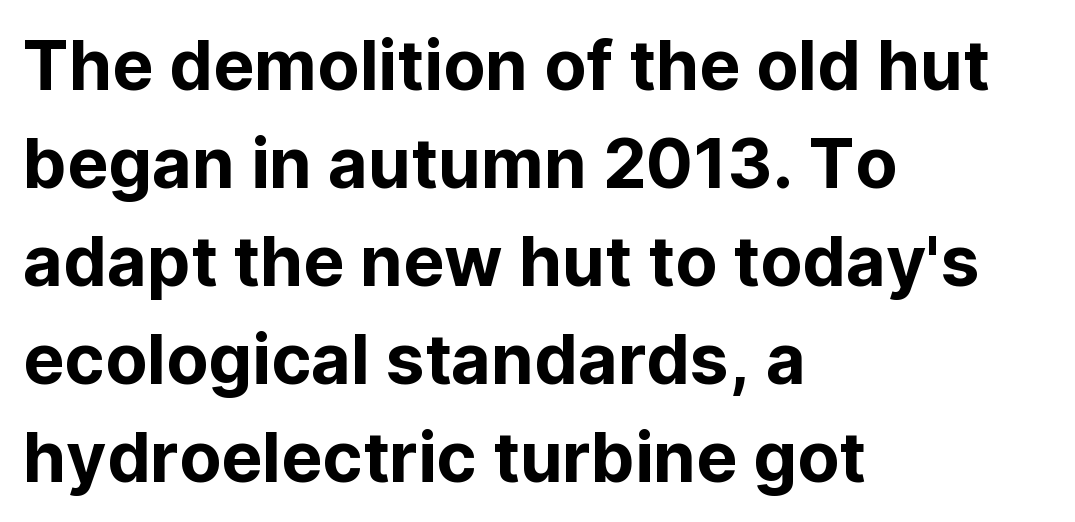
{"serif": "no", "italic": "no", "width": "normal", "stroke_contrast": "low", "x_height": "medium", "monospaced": "no", "underline": "no", "align": "left", "line_spacing": "normal", "line_spacing_ratio": 1.42, "letter_spacing": "normal", "letter_spacing_em": 0.0, "glyph_px": 69}
